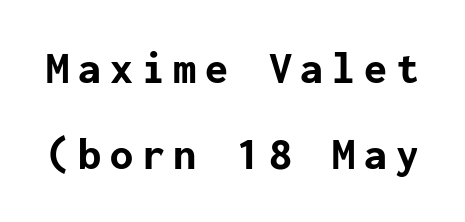
The image shows 46 px bold sans-serif type, upright; set line spacing 1.87x, not underlined; low stroke contrast and a medium x-height.
